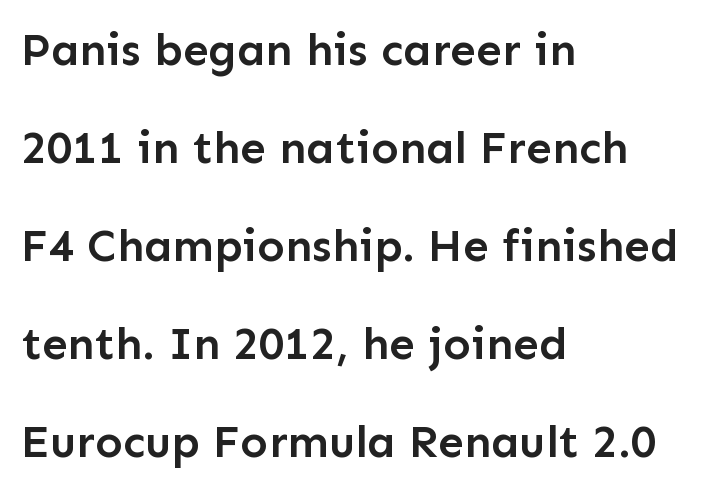
{"serif": "no", "italic": "no", "bold": "semi", "weight": "semibold", "width": "normal", "stroke_contrast": "low", "x_height": "medium", "monospaced": "no", "underline": "no", "align": "left", "line_spacing": "loose", "line_spacing_ratio": 2.13, "letter_spacing": "normal", "letter_spacing_em": 0.0, "glyph_px": 46}
